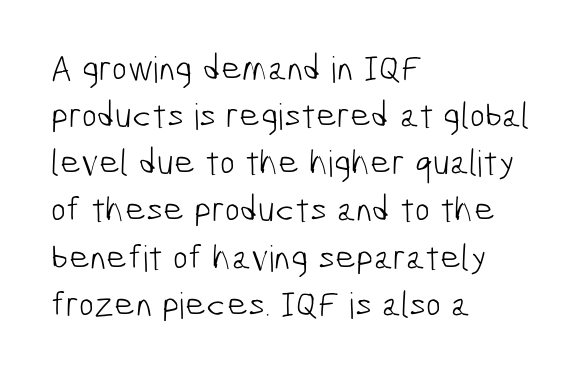
The image shows 36 px light, condensed sans-serif type; set left-aligned, normal line spacing (1.31x), normal letter spacing, not underlined; low stroke contrast and a medium x-height.
